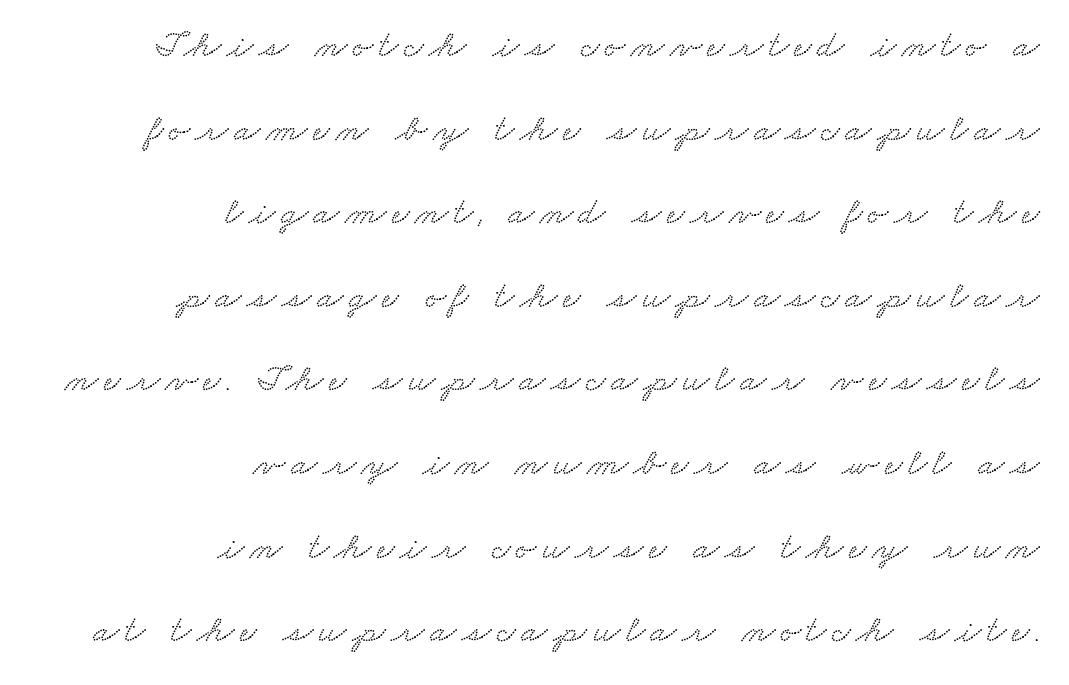
Q: Is the typeface a serif or a sans-serif typeface? A: Serif.
Q: Is the text underlined? A: No.
Q: How is the paragraph aligned? A: Right-aligned.
Q: Is the spacing between lines tight, normal or loose? A: Loose.
Q: Width (condensed, normal, or wide)? A: Wide.
Q: Stroke contrast? A: Low.
Q: x-height? A: Small.
Q: Monospaced? A: No.
